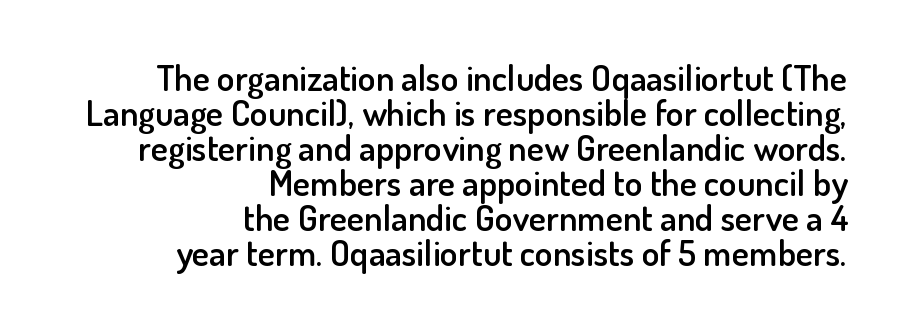
Is the type bold? Partly — it's a semibold, heavier than regular but not fully bold. Note the varied advance widths — an 'i' is clearly narrower than an 'm'. The space between consecutive lines is stingy. A typesetter would label this face a sans. Each word holds together tightly as a unit, with standard inter-letter gaps. Ordinary non-slanted type is in use.
